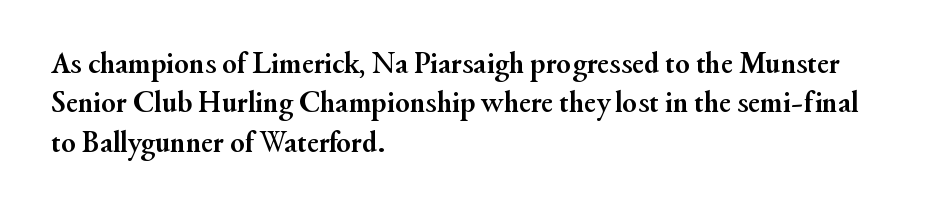
The image shows 30 px semibold serif type, upright; set left-aligned, normal line spacing (1.31x), normal letter spacing, not underlined; medium stroke contrast and a small x-height.
